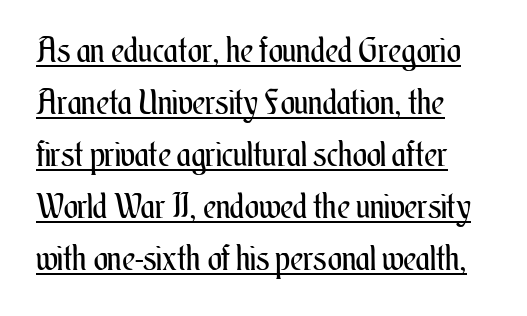
Q: Is the text bold? A: No.
Q: Is the text italic (slanted)? A: No, it is upright.
Q: Is the text underlined? A: Yes.
Q: How is the paragraph aligned? A: Left-aligned.
Q: Is the spacing between letters normal or unusually wide? A: Normal.
Q: Is the spacing between lines tight, normal or loose? A: Normal.
Q: Width (condensed, normal, or wide)? A: Condensed.
Q: Stroke contrast? A: Medium.
Q: x-height? A: Small.
Q: Monospaced? A: No.
